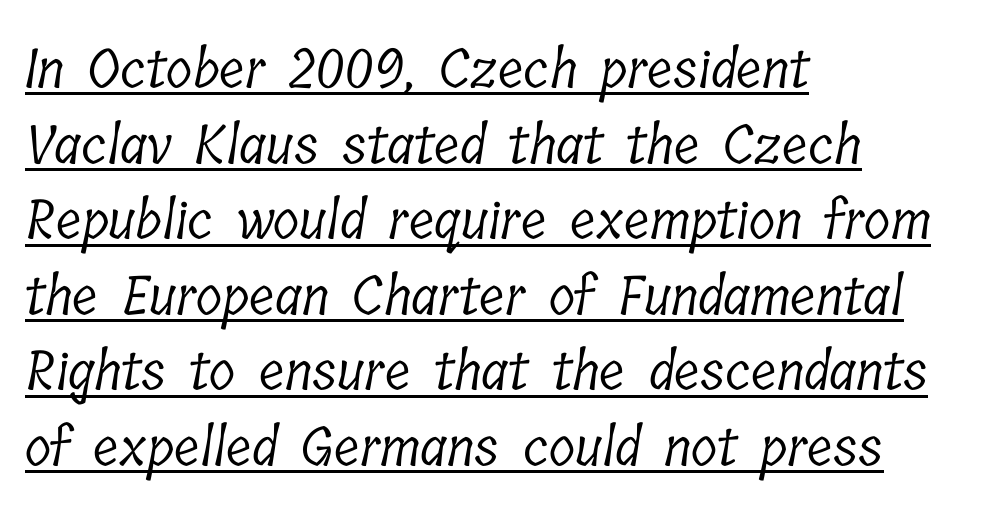
{"serif": "yes", "bold": "no", "weight": "light", "width": "condensed", "stroke_contrast": "low", "x_height": "medium", "monospaced": "no", "underline": "yes", "align": "left", "line_spacing": "normal", "line_spacing_ratio": 1.4, "letter_spacing": "normal", "letter_spacing_em": 0.0, "glyph_px": 54}
